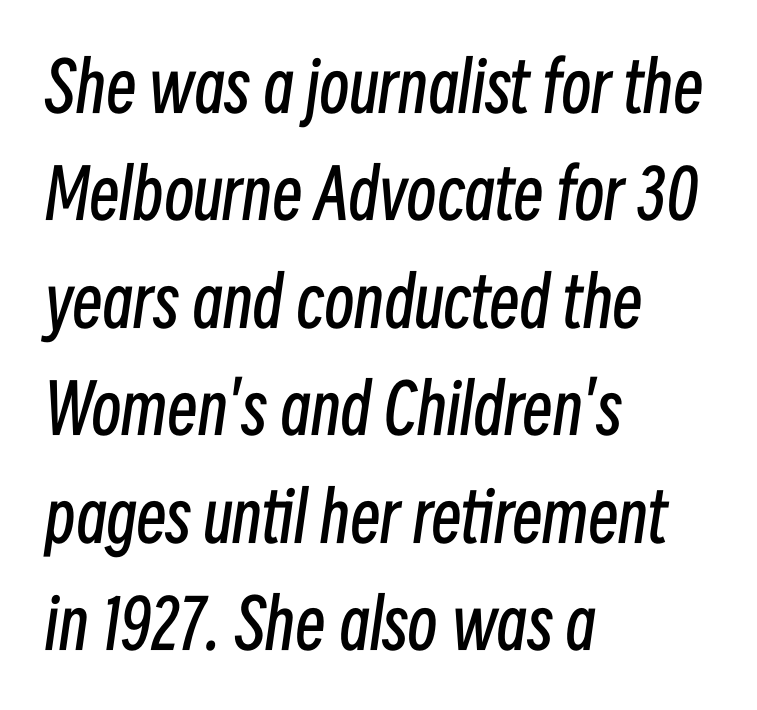
The image shows 68 px regular-weight, condensed type, italic (leaning right); set left-aligned, normal line spacing (1.58x), normal letter spacing, not underlined; low stroke contrast and a medium x-height.
